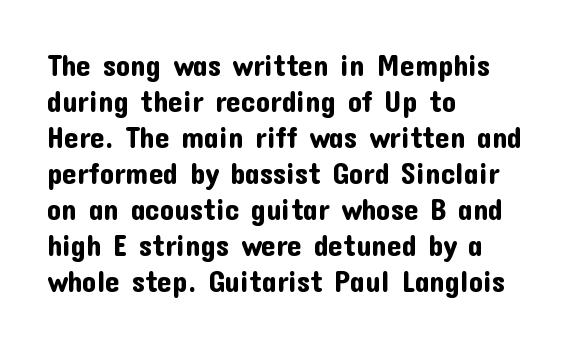
The image shows 29 px sans-serif type, upright; set left-aligned, line spacing 1.24x, normal letter spacing, not underlined; low stroke contrast and a medium x-height.
